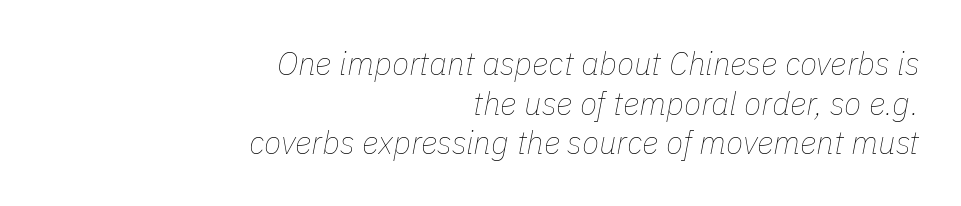
The image shows 32 px thin type, italic (leaning right); set right-aligned, line spacing 1.24x, normal letter spacing, not underlined; low stroke contrast and a medium x-height.
